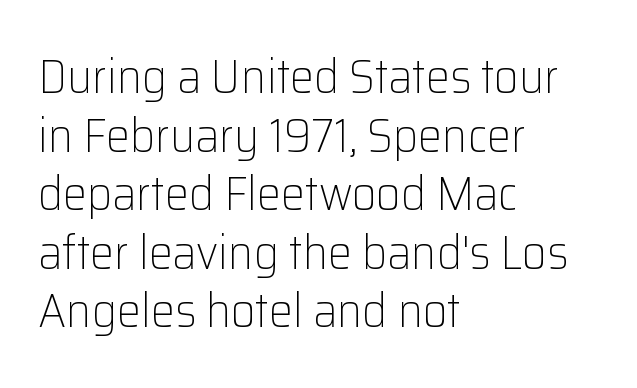
Short note: letters normally spaced. The passage shown is not bold in any degree. Looks like regular typesetting: each glyph gets only the width it needs. A typesetter would label this face a sans.
